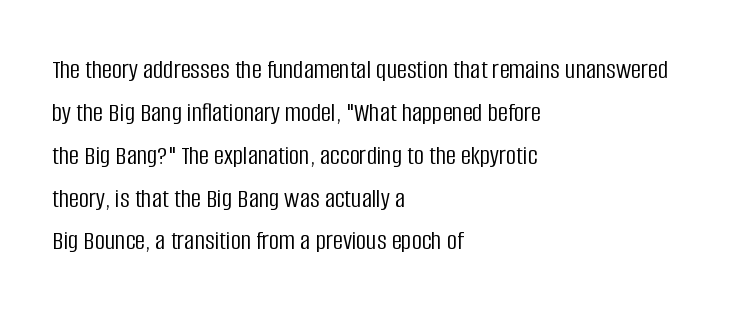
One glance says typical: line gaps are just what's usual. The weight would be labelled regular, book, light, or lighter still. A clean baseline with only descenders dipping below it. This rendering leaves character spacing at its baseline value.
